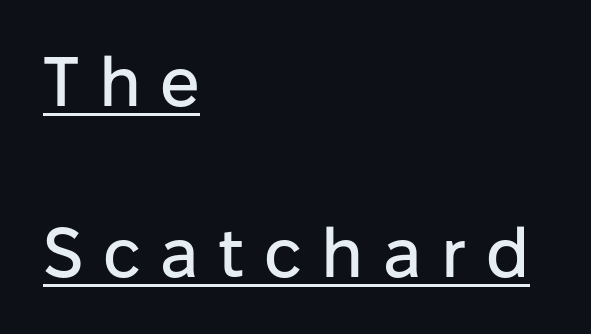
Q: Is the text italic (slanted)? A: No, it is upright.
Q: Is the typeface a serif or a sans-serif typeface? A: Sans-serif.
Q: Is the text underlined? A: Yes.
Q: How is the paragraph aligned? A: Left-aligned.
Q: Is the spacing between letters normal or unusually wide? A: Unusually wide.
Q: Is the spacing between lines tight, normal or loose? A: Loose.
Q: Width (condensed, normal, or wide)? A: Normal.
Q: Stroke contrast? A: Low.
Q: x-height? A: Medium.
Q: Monospaced? A: No.
